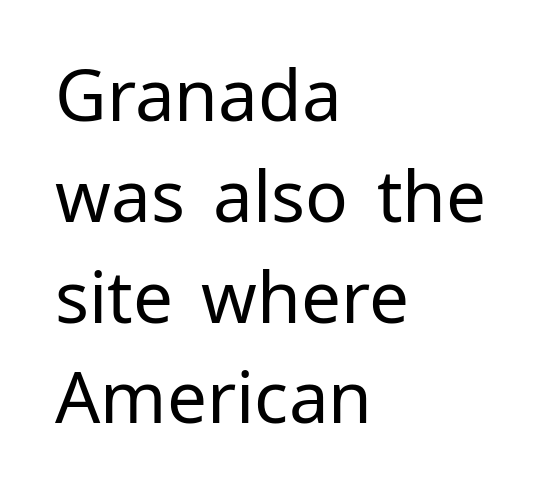
The passage shown is not bold in any degree. Does the leading feel generous? No, just average. This is the regular roman posture of the typeface. What stands out about the letter spacing? Nothing — it is the standard amount. Bare-footed words on every line. The face used here is proportionally spaced, like ordinary book or web type.
